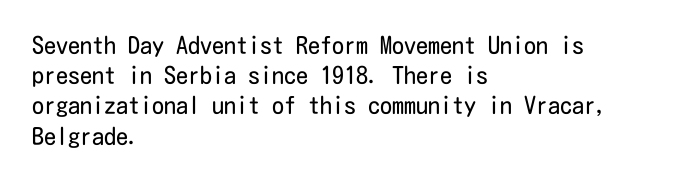
Q: Is the text bold? A: No.
Q: Is the text italic (slanted)? A: No, it is upright.
Q: Is the text underlined? A: No.
Q: How is the paragraph aligned? A: Left-aligned.
Q: Is the spacing between letters normal or unusually wide? A: Normal.
Q: Is the spacing between lines tight, normal or loose? A: Normal.
